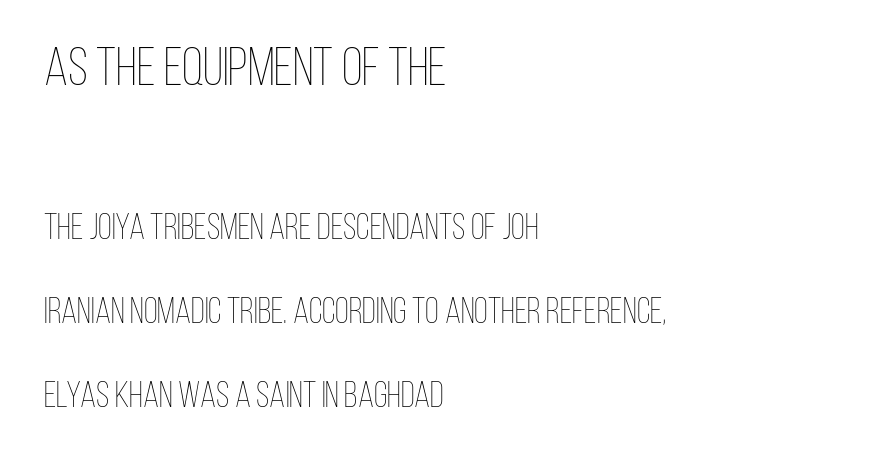
A bare baseline throughout the passage. The axis of the letterforms is exactly vertical. This sample has the flowing, uneven cadence of proportional lettering. Horizontal bands of white between lines are thick stripes. The typesetter chose a ragged-right arrangement here. These glyphs show unthickened strokes, regular width or finer.
